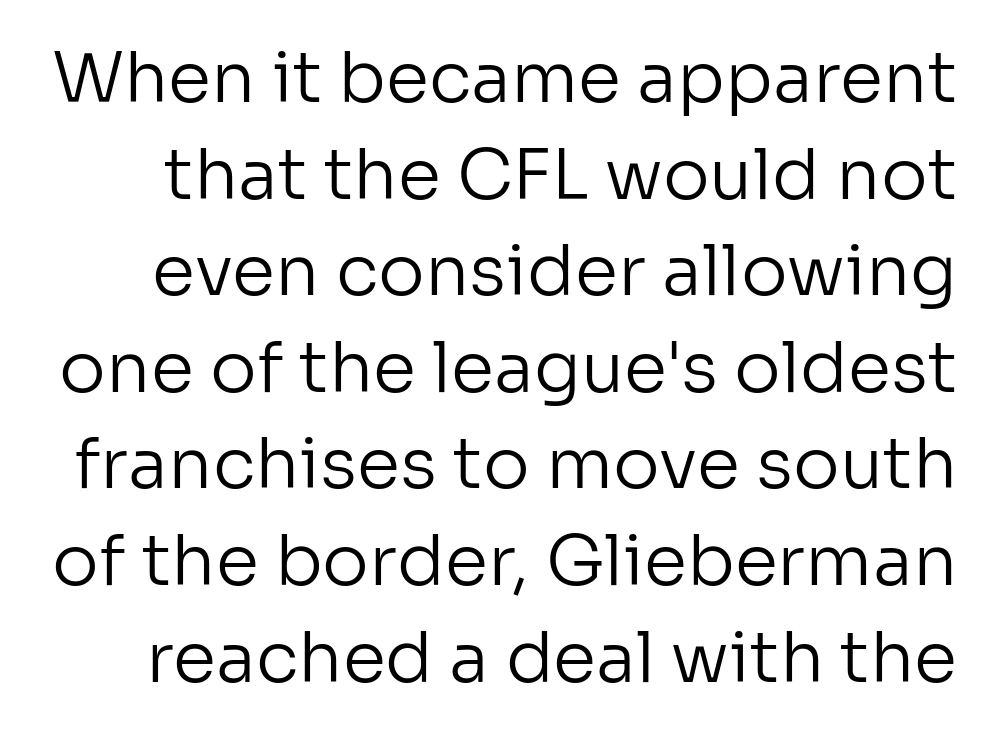
These lines are composed in type without serifs. Inter-character spacing is left at the font's built-in metrics. The strokes are not fattened; the text isn't bold. Vertical spacing — default. Nobody drew a line under any word here. You could not count columns in this text — the font is proportionally spaced.
